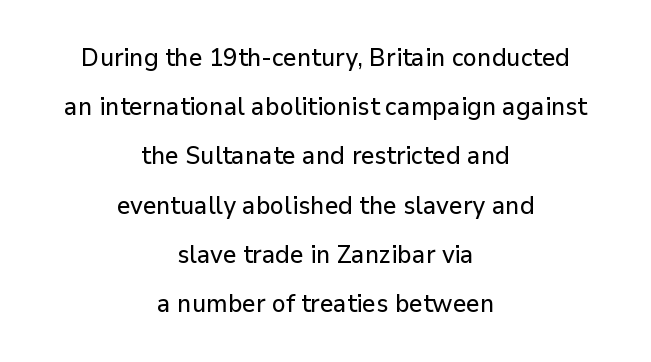
Q: Is the text italic (slanted)? A: No, it is upright.
Q: Is the text underlined? A: No.
Q: How is the paragraph aligned? A: Centered.
Q: Is the spacing between letters normal or unusually wide? A: Normal.
Q: Is the spacing between lines tight, normal or loose? A: Loose.
